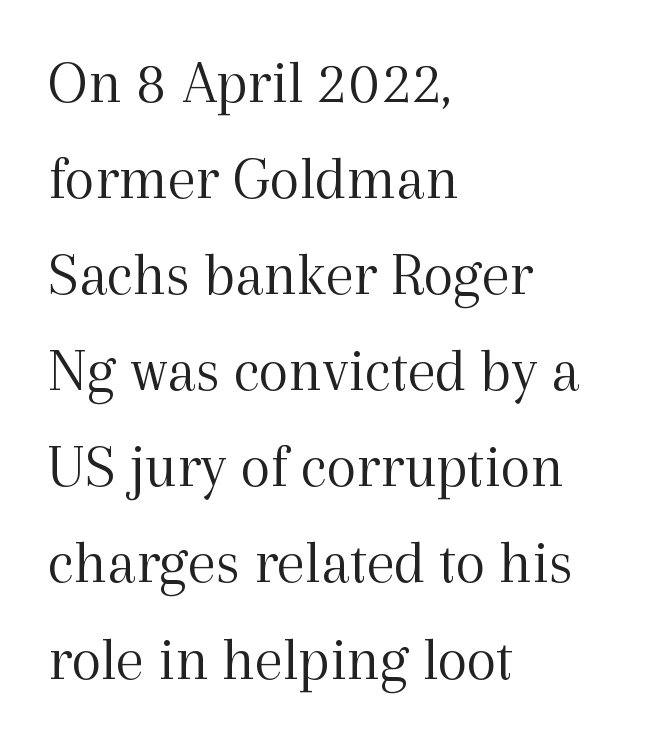
The lines sit at an ordinary, default distance from one another. A student would call this left alignment; a typographer would say flush left, rag right. Does the lettering tilt? It doesn't — this is upright. Standard letterfit; no display-style spreading of the glyphs. Look at the bottom of the vertical strokes: they flare into serifs here. Is this a fixed-width face? No — the glyphs have proportional, varying widths.
